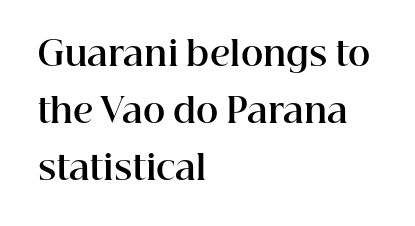
A roman cut, with each character standing at attention. The text block is weighted toward the left margin, trailing off unevenly rightward. Plenty of ink on the page — the face is bold. Does the type have serifs? Yes, each stem ends in a small foot.
